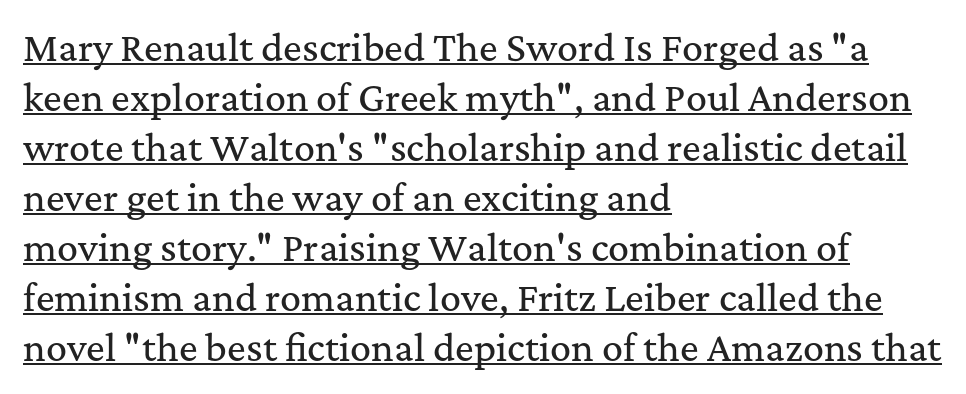
Q: Is the text italic (slanted)? A: No, it is upright.
Q: Is the typeface a serif or a sans-serif typeface? A: Serif.
Q: Is the text underlined? A: Yes.
Q: How is the paragraph aligned? A: Left-aligned.
Q: Is the spacing between letters normal or unusually wide? A: Normal.
Q: Is the spacing between lines tight, normal or loose? A: Normal.
Q: Width (condensed, normal, or wide)? A: Normal.
Q: Stroke contrast? A: Medium.
Q: x-height? A: Medium.
Q: Monospaced? A: No.
